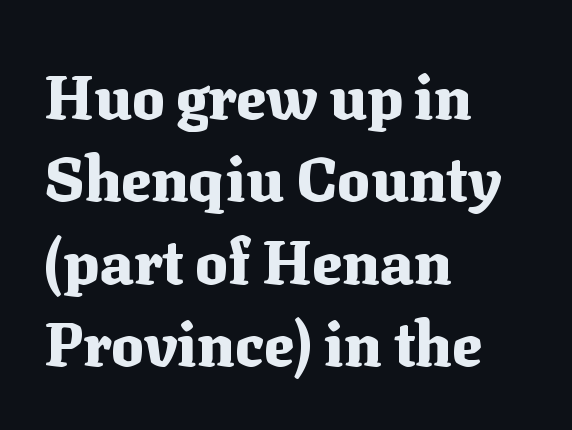
{"serif": "yes", "italic": "no", "bold": "yes", "weight": "heavy", "width": "normal", "stroke_contrast": "medium", "x_height": "medium", "monospaced": "no", "underline": "no", "align": "left", "line_spacing": "normal", "line_spacing_ratio": 1.35, "letter_spacing": "normal", "letter_spacing_em": 0.0, "glyph_px": 61}
